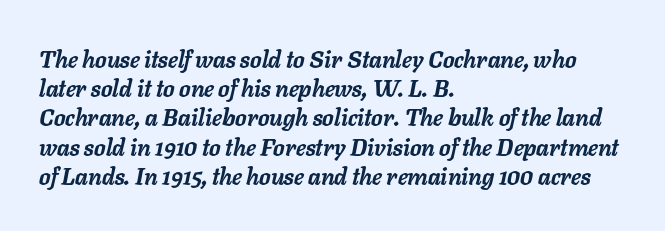
The image shows 23 px bold type, italic (leaning right); set left-aligned, normal line spacing (1.27x), normal letter spacing, not underlined.
